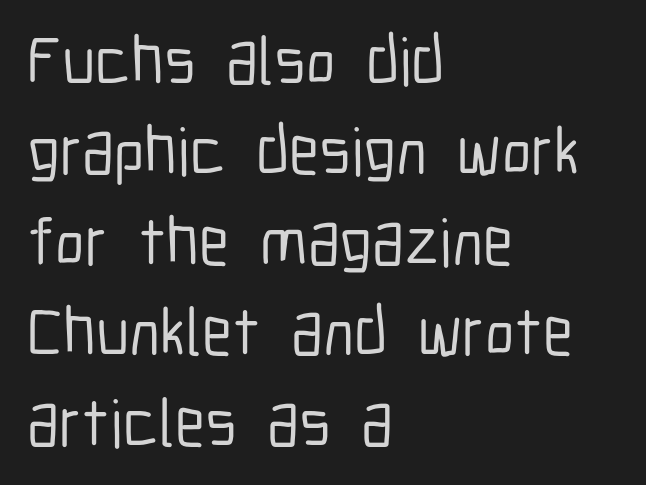
The letters stand straight up with perfectly vertical stems. Grotesque or geometric, the face here clearly has no serifs. There is no visible air inserted between adjacent glyphs. The designer left line spacing at the default. Descender tails drop into unmarked territory. One-word summary of the alignment: left.
